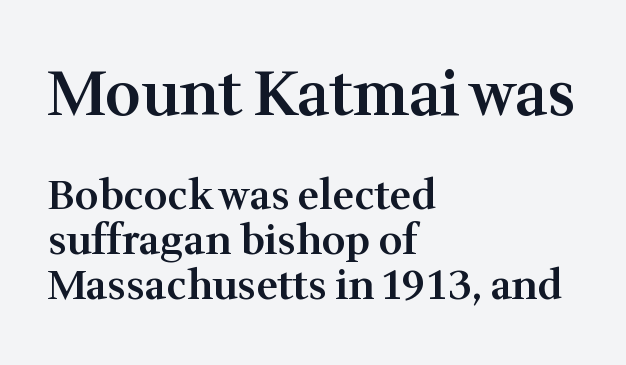
Q: Is the text bold? A: Semi-bold.
Q: Is the text italic (slanted)? A: No, it is upright.
Q: Is the typeface a serif or a sans-serif typeface? A: Serif.
Q: Is the text underlined? A: No.
Q: How is the paragraph aligned? A: Left-aligned.
Q: Is the spacing between letters normal or unusually wide? A: Normal.
Q: Is the spacing between lines tight, normal or loose? A: Tight.
Q: Which block of text is set in a larger size, the first (top) or the second (bottom)? A: The first (top) one.
Q: Width (condensed, normal, or wide)? A: Normal.
Q: Stroke contrast? A: Medium.
Q: x-height? A: Medium.
Q: Monospaced? A: No.
